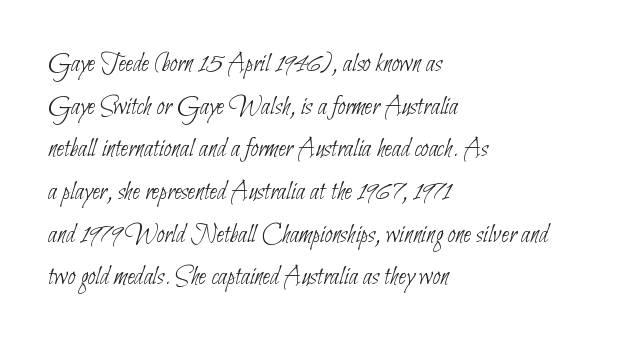
This rendering leaves character spacing at its baseline value. The space directly below the letters is spotless. Does the copy run flush right? No — it runs flush left. A typesetter would call this leading conventional body-copy spacing. Stems and bowls with no extra thickness — not bold.
